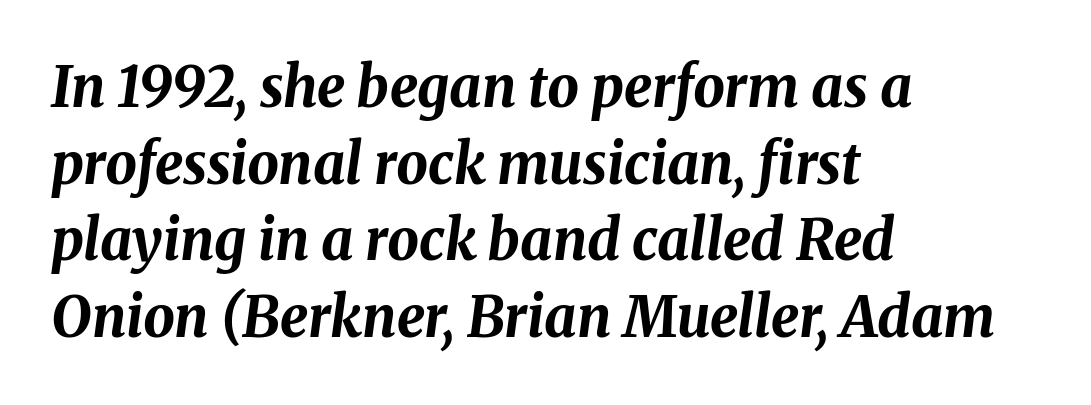
Nobody drew a line under any word here. Alignment: flush left. I'd describe the lettering as bold — thick and assertive. The rows are spaced the way most documents space them.
